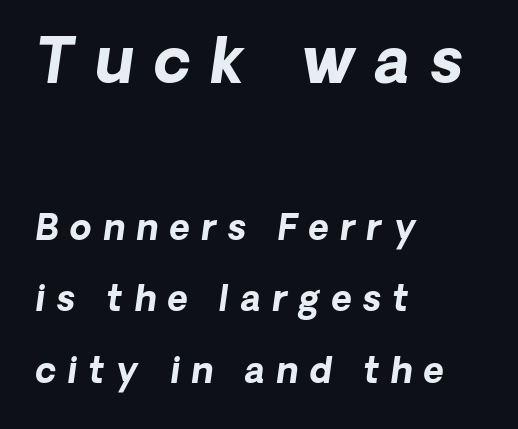
Anything drawn beneath the words? Only blank space. The letters are bold, with thick, heavy strokes. The upper block of text is set noticeably larger than the block beneath it. These lines have a slow, spaced-out rhythm from letter to letter. If you measured baseline to baseline, you'd find a long distance.
